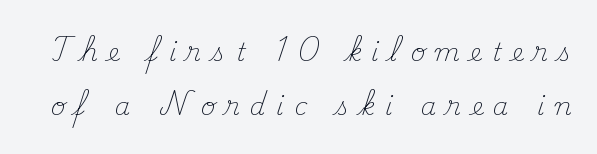
Q: Is the text bold? A: No.
Q: Is the text italic (slanted)? A: Yes.
Q: Is the text underlined? A: No.
Q: Is the spacing between letters normal or unusually wide? A: Unusually wide.
Q: Is the spacing between lines tight, normal or loose? A: Loose.
